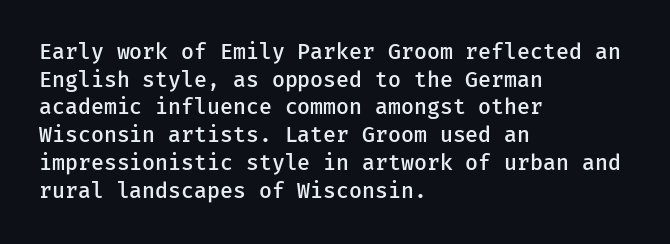
The image shows 21 px text type, upright; set left-aligned, normal line spacing (1.32x), normal letter spacing, not underlined.
